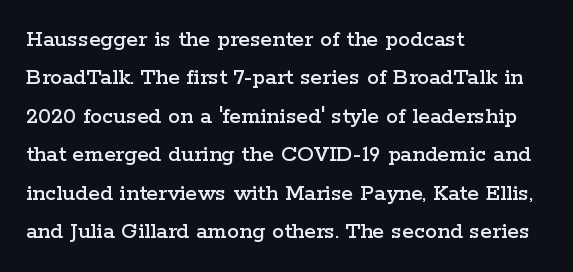
How would I describe the line gaps? Plain and ordinary. Teacher's note: observe the even left margin — that is flush-left alignment. Decoration check: the copy has no underline. Characters follow at the spacing the type designer built in. Is there any slant? The stems are plumb.
